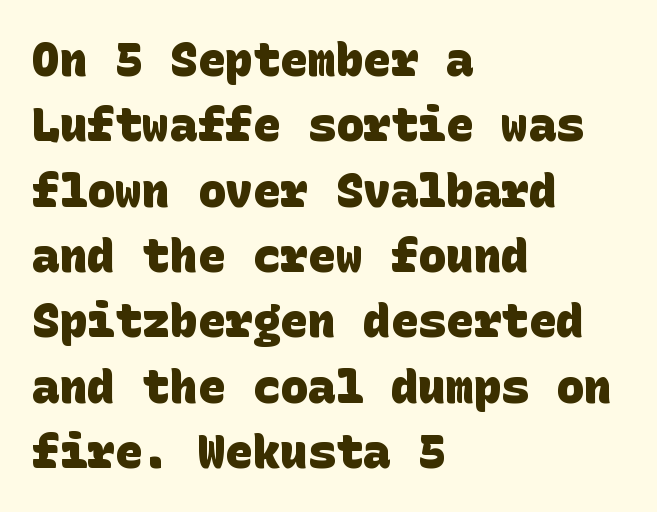
{"serif": "no", "bold": "yes", "weight": "heavy", "width": "normal", "stroke_contrast": "low", "x_height": "large", "underline": "no", "align": "left", "line_spacing": "normal", "line_spacing_ratio": 1.42, "letter_spacing": "normal", "letter_spacing_em": 0.0, "glyph_px": 46}
